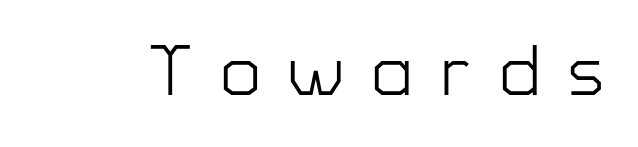
The image shows 71 px light sans-serif type, upright; set unusually wide letter spacing (+0.4 em), not underlined; low stroke contrast and a medium x-height.
